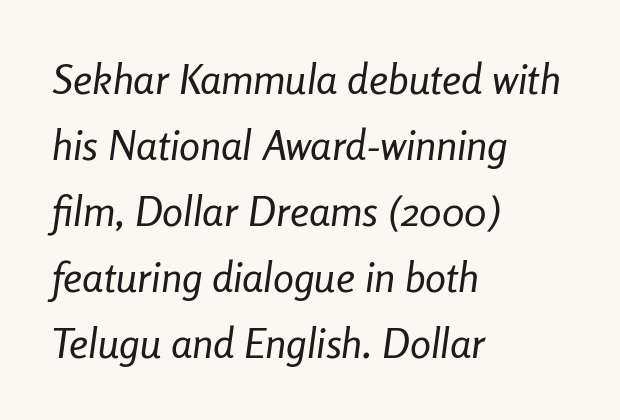
Character widths vary here, with narrow letters taking less room than wide ones. The block of text has a typical density, with ordinary space between rows. Stroke thickness stays within the range of a standard reading face or lighter. The area under the type is left untouched.
